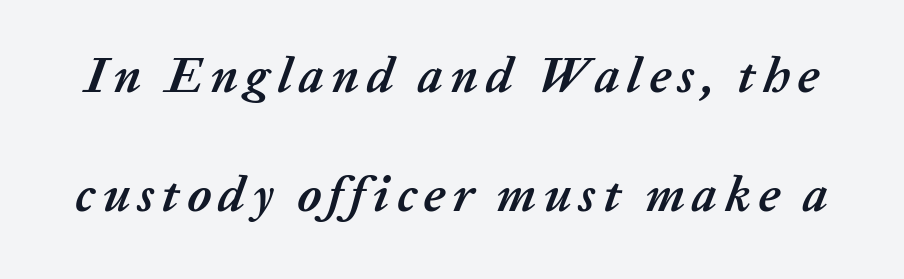
The image shows 50 px semibold type, italic (leaning right); set loose line spacing (2.39x), not underlined; low stroke contrast and a medium x-height.
